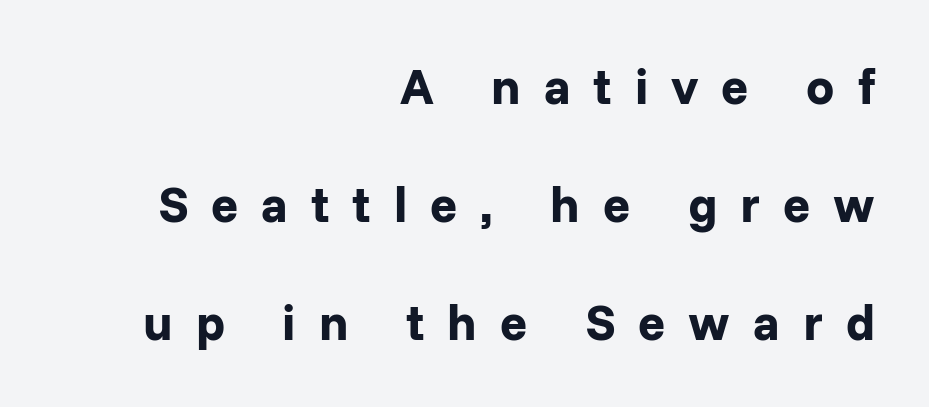
The sample has been set heavy, in full bold. Looks like regular typesetting: each glyph gets only the width it needs. Posture: straight, roman, zero tilt. Each row of text sits above clean, open space.
